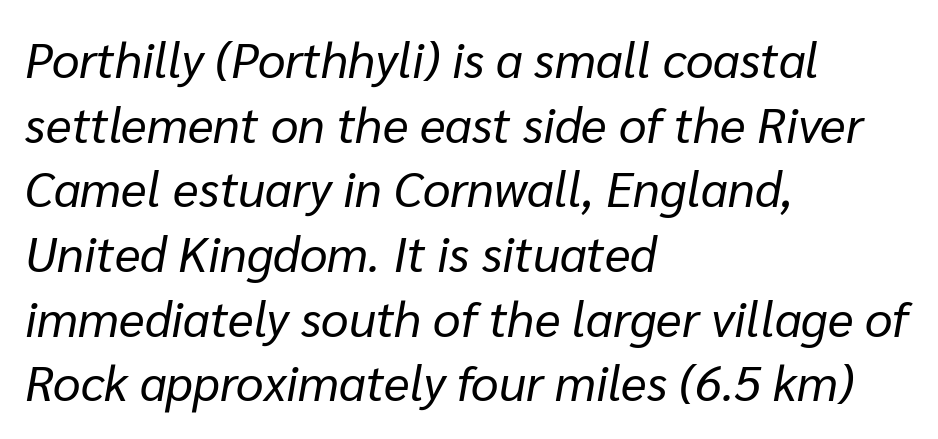
Q: Is the text bold? A: No.
Q: Is the text italic (slanted)? A: Yes, it leans right by about 10 degrees.
Q: Is the text underlined? A: No.
Q: How is the paragraph aligned? A: Left-aligned.
Q: Is the spacing between letters normal or unusually wide? A: Normal.
Q: Is the spacing between lines tight, normal or loose? A: Normal.
Q: Width (condensed, normal, or wide)? A: Normal.
Q: Stroke contrast? A: Low.
Q: x-height? A: Medium.
Q: Monospaced? A: No.
